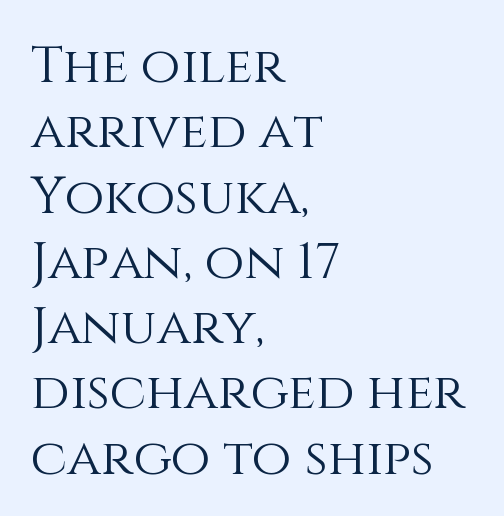
Q: Is the text bold? A: No.
Q: Is the text italic (slanted)? A: No, it is upright.
Q: Is the text underlined? A: No.
Q: How is the paragraph aligned? A: Left-aligned.
Q: Is the spacing between letters normal or unusually wide? A: Normal.
Q: Is the spacing between lines tight, normal or loose? A: Normal.
Q: Width (condensed, normal, or wide)? A: Normal.
Q: Stroke contrast? A: Medium.
Q: x-height? A: Large.
Q: Monospaced? A: No.
